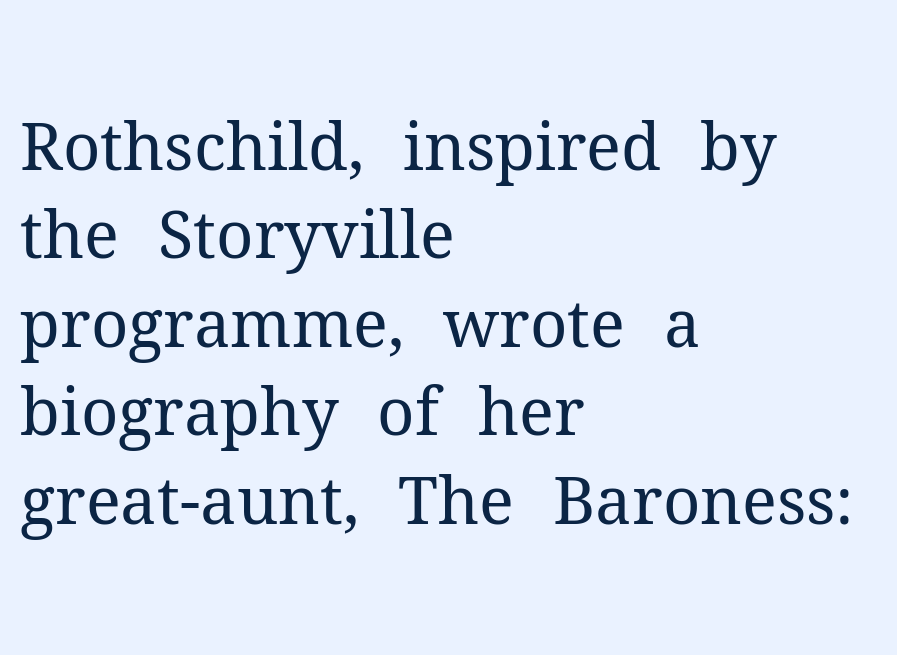
Examine the stroke ends and you'll spot serifs. Evenly set lines give the paragraph a standard silhouette. Descenders are the only things crossing below the line. Is this a fixed-width face? No — the glyphs have proportional, varying widths. Here the glyphs are tracked normally, forming tight word shapes. The cut favours lightness, reaching ordinary text weight at its darkest.
